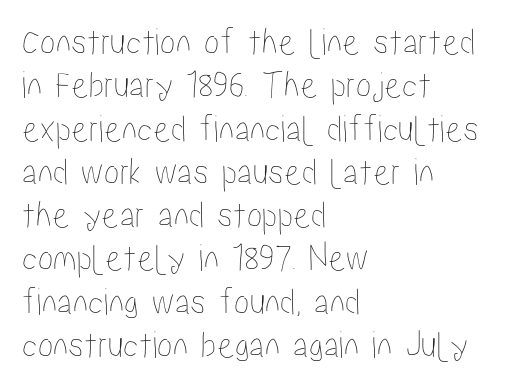
Q: Is the text italic (slanted)? A: No, it is upright.
Q: Is the text underlined? A: No.
Q: How is the paragraph aligned? A: Left-aligned.
Q: Is the spacing between letters normal or unusually wide? A: Normal.
Q: Is the spacing between lines tight, normal or loose? A: Tight.
Q: Width (condensed, normal, or wide)? A: Condensed.
Q: Stroke contrast? A: Low.
Q: x-height? A: Medium.
Q: Monospaced? A: No.
